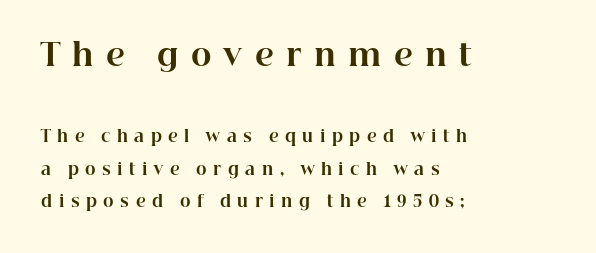
{"serif": "yes", "italic": "no", "bold": "yes", "weight": "bold", "width": "normal", "stroke_contrast": "high", "x_height": "medium", "monospaced": "no", "underline": "no", "align": "left", "line_spacing": "loose", "line_spacing_ratio": 2.04, "letter_spacing": "wide", "letter_spacing_em": 0.4, "larger_block": "first", "size_ratio": 1.94, "glyph_px": 31}
